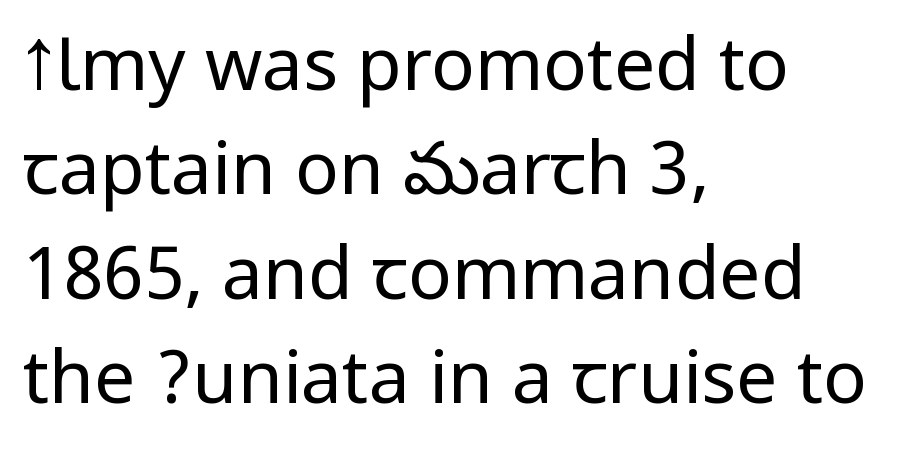
Layout note: lines flush left. Underline: absent. Tracking here is standard; glyphs follow each other at the usual distance. The designer went with a sans here, leaving each stem footless. No extra ink here — the face is not bold. One glance says typical: line gaps are just what's usual.
